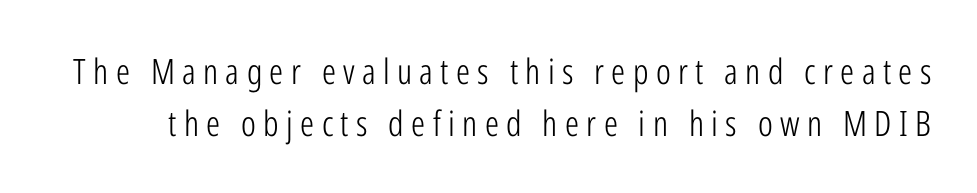
Check where the strokes stop: nothing finishes them off — pure sans. Posture: vertical. On a weight scale, this lands at 450 or below. Characters follow at a spacing far wider than the type designer built in. The lines sit at an ordinary, default distance from one another. The rendering uses natural spacing where letterforms have individual widths.
